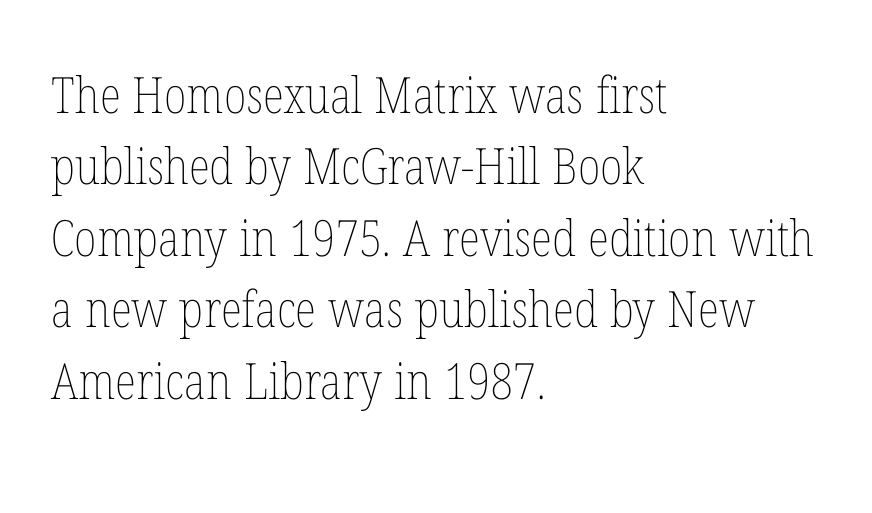
The image shows 50 px thin, condensed type, upright; set left-aligned, normal line spacing (1.43x), normal letter spacing, not underlined; low stroke contrast and a medium x-height.
